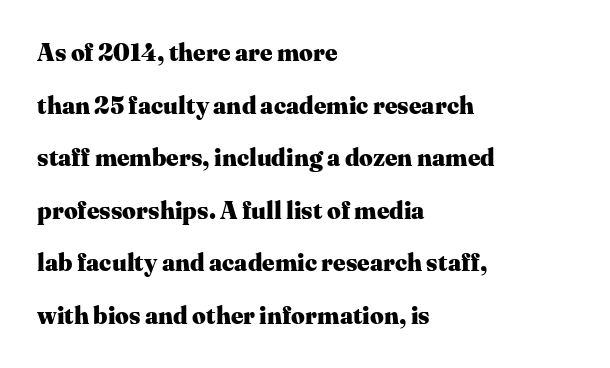
The lines in this sample share a left origin and differ only in where they stop. Italic? Not at all — the glyphs are vertical. Compared with typical body copy, the letter spacing here is the same. Widely set lines give the paragraph a tall, airy silhouette. What weight is shown? A full bold with thick strokes.
